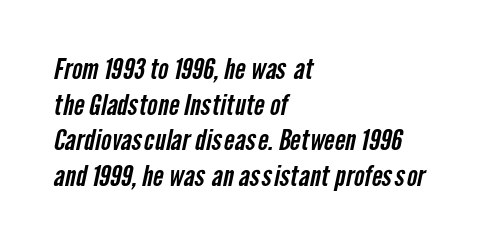
{"serif": "no", "width": "condensed", "stroke_contrast": "low", "x_height": "medium", "monospaced": "no", "underline": "no", "align": "left", "line_spacing": "normal", "line_spacing_ratio": 1.27, "letter_spacing": "normal", "letter_spacing_em": 0.0, "glyph_px": 28}
